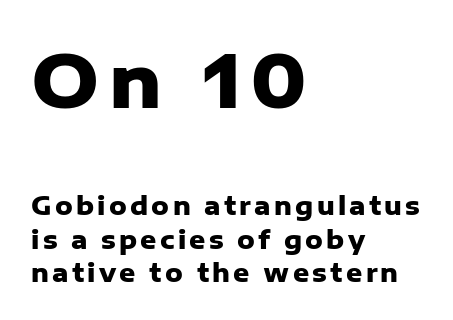
Line spacing here is normal. Note the varied advance widths — an 'i' is clearly narrower than an 'm'. Every character sits straight up, as roman type does. The baseline area is clear. Nope, no serifs anywhere on these letters. Compare the two chunks: the upper has the greater cap height.
